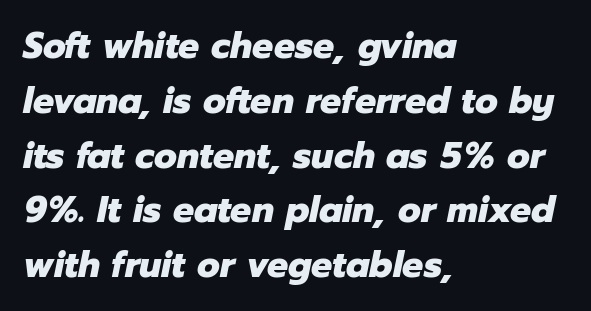
Bold? Absolutely — the strokes are thick and heavy. Style check: oblique. Is there much room between lines? A standard amount, neither cramped nor airy. The rendering uses natural spacing where letterforms have individual widths. Letter spacing: default.
